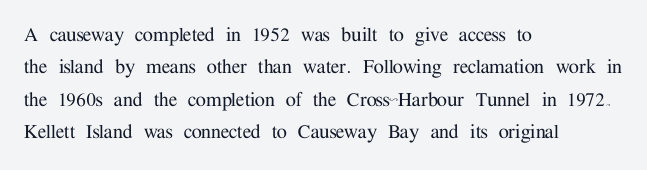
The image shows 23 px text type, upright; set left-aligned, normal line spacing (1.41x), normal letter spacing, not underlined.
